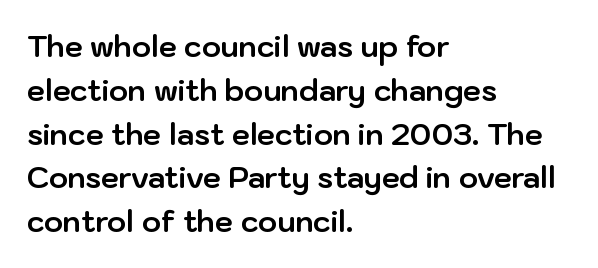
The image shows 29 px bold sans-serif type, upright; set left-aligned, normal line spacing (1.51x), normal letter spacing, not underlined; low stroke contrast and a medium x-height.
